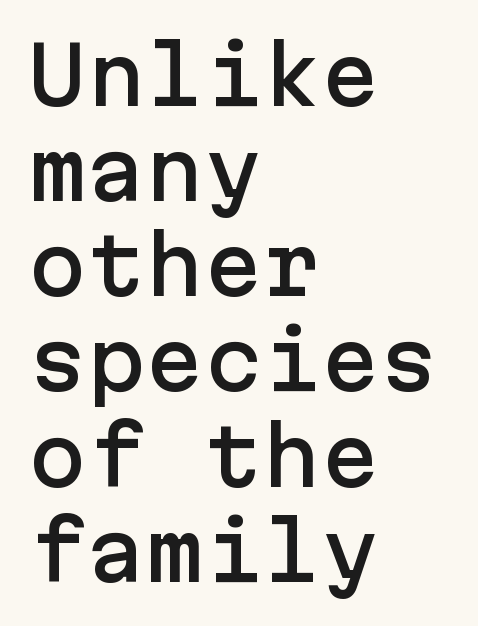
This rendering features lettering with no underline. Here the glyphs are tracked normally, forming tight word shapes. The type sits square on the baseline with zero lean. Each line starts at the same left margin while the right side varies.
